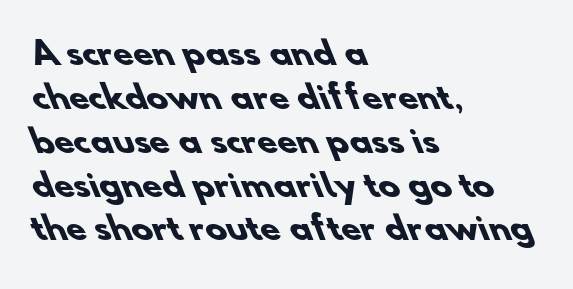
{"serif": "no", "bold": "yes", "weight": "heavy", "width": "normal", "stroke_contrast": "low", "x_height": "small", "monospaced": "no", "underline": "no", "align": "left", "line_spacing": "normal", "line_spacing_ratio": 1.37, "letter_spacing": "normal", "letter_spacing_em": 0.0, "glyph_px": 32}
